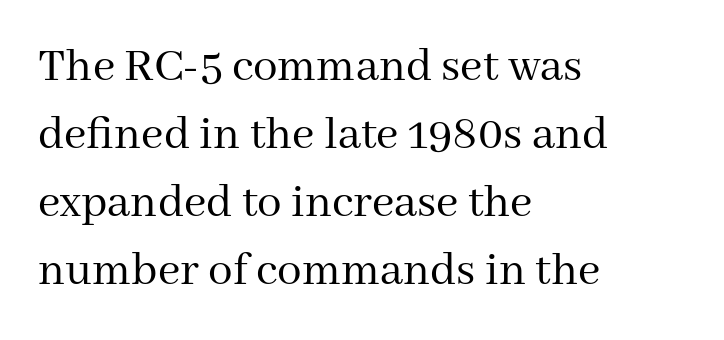
Q: Is the text bold? A: No.
Q: Is the text italic (slanted)? A: No, it is upright.
Q: Is the typeface a serif or a sans-serif typeface? A: Serif.
Q: Is the text underlined? A: No.
Q: How is the paragraph aligned? A: Left-aligned.
Q: Is the spacing between letters normal or unusually wide? A: Normal.
Q: Is the spacing between lines tight, normal or loose? A: Normal.
Q: Width (condensed, normal, or wide)? A: Normal.
Q: Stroke contrast? A: Medium.
Q: x-height? A: Medium.
Q: Monospaced? A: No.
